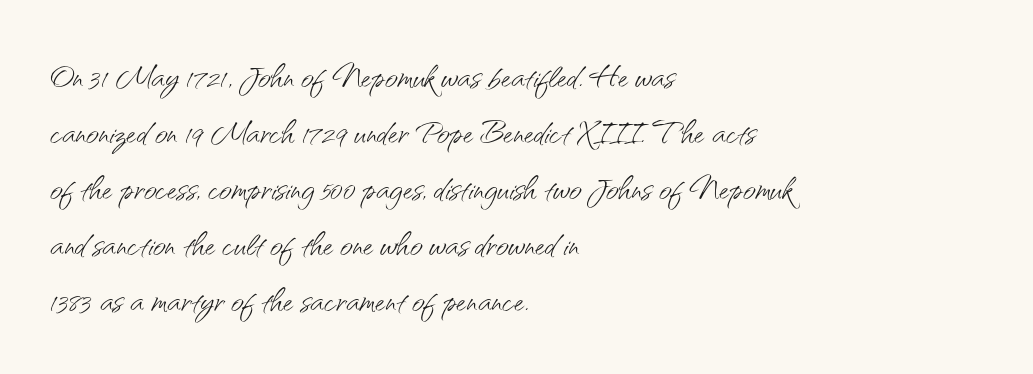
The passage shown is not bold in any degree. The foot of each line stays bare and open. Every row of glyphs begins at an identical x-position on the left. The space between consecutive lines is moderate. You could not count columns in this text — the font is proportionally spaced.
